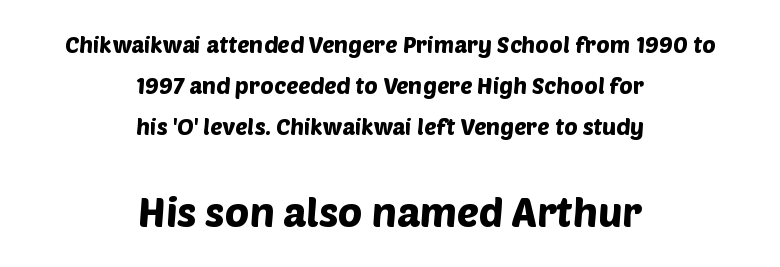
Bigger letters appear in the bottom chunk; the top chunk is reduced. Is the letter spacing exaggerated? No — it looks like the ordinary default. Here the designer chose a conventional face with non-uniform glyph widths. The typesetter chose a symmetrical, centered arrangement here. The space beneath each line is pristine and unruled.
